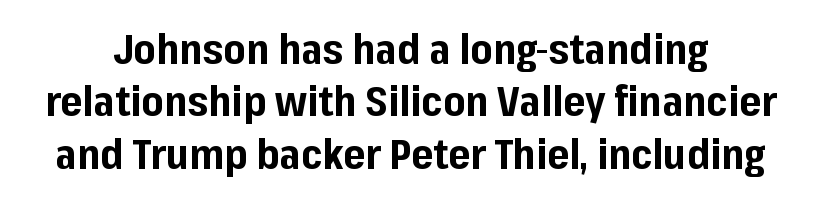
The letters carry no serifs — their stems end cleanly without finishing strokes. These lines sit exactly where default settings would place them. The face used here is proportionally spaced, like ordinary book or web type. Upright lettering throughout. The rendering keeps characters at their native spacing.
